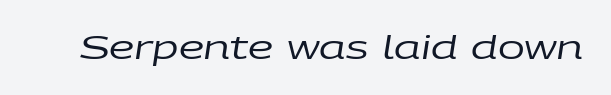
The image shows 32 px regular-weight, wide type, italic (leaning right); set normal letter spacing, not underlined; low stroke contrast and a large x-height.
